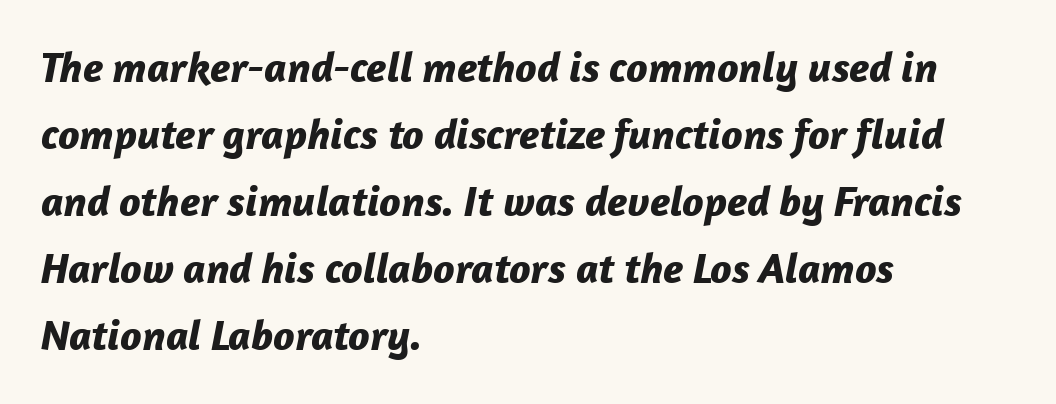
{"italic": "yes", "lean": "right", "slant_degrees": 12, "bold": "yes", "weight": "bold", "width": "normal", "stroke_contrast": "low", "x_height": "medium", "monospaced": "no", "underline": "no", "align": "left", "line_spacing": "normal", "line_spacing_ratio": 1.56, "letter_spacing": "normal", "letter_spacing_em": 0.0, "glyph_px": 43}
